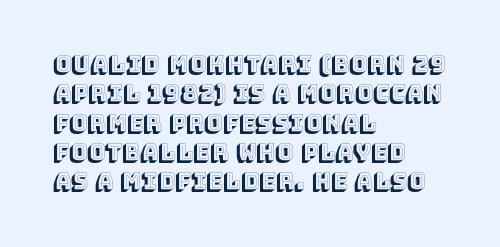
{"italic": "no", "underline": "no", "align": "left", "line_spacing": "normal", "line_spacing_ratio": 1.33, "letter_spacing": "normal", "letter_spacing_em": 0.0, "glyph_px": 22}
